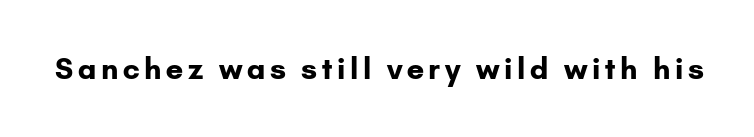
Q: Is the text bold? A: Yes.
Q: Is the text italic (slanted)? A: No, it is upright.
Q: Is the typeface a serif or a sans-serif typeface? A: Sans-serif.
Q: Is the text underlined? A: No.
Q: Width (condensed, normal, or wide)? A: Normal.
Q: Stroke contrast? A: Low.
Q: x-height? A: Small.
Q: Monospaced? A: No.
